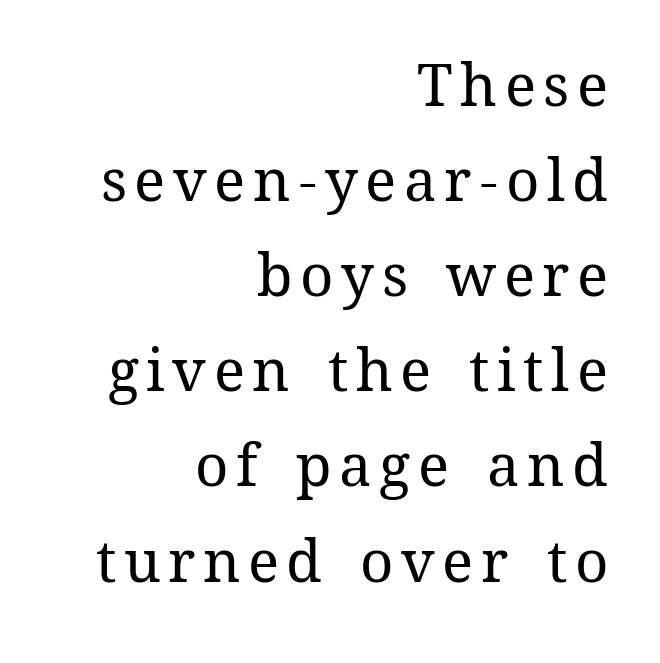
{"italic": "no", "bold": "no", "weight": "regular", "width": "normal", "stroke_contrast": "medium", "x_height": "medium", "monospaced": "no", "underline": "no", "align": "right", "line_spacing": "normal", "line_spacing_ratio": 1.64, "glyph_px": 58}
